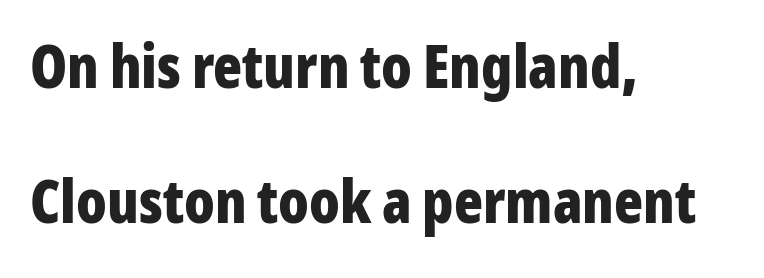
Q: Is the text bold? A: Yes.
Q: Is the text italic (slanted)? A: No, it is upright.
Q: Is the typeface a serif or a sans-serif typeface? A: Sans-serif.
Q: Is the text underlined? A: No.
Q: How is the paragraph aligned? A: Left-aligned.
Q: Is the spacing between letters normal or unusually wide? A: Normal.
Q: Is the spacing between lines tight, normal or loose? A: Loose.
Q: Width (condensed, normal, or wide)? A: Condensed.
Q: Stroke contrast? A: Low.
Q: x-height? A: Medium.
Q: Monospaced? A: No.
